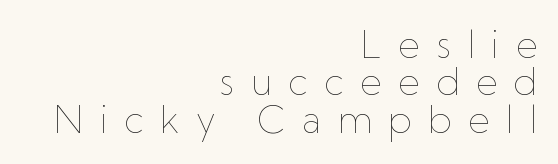
Q: Is the text bold? A: No.
Q: Is the text italic (slanted)? A: No, it is upright.
Q: Is the text underlined? A: No.
Q: How is the paragraph aligned? A: Right-aligned.
Q: Is the spacing between letters normal or unusually wide? A: Unusually wide.
Q: Is the spacing between lines tight, normal or loose? A: Tight.
Q: Width (condensed, normal, or wide)? A: Normal.
Q: Stroke contrast? A: Low.
Q: x-height? A: Medium.
Q: Monospaced? A: No.
